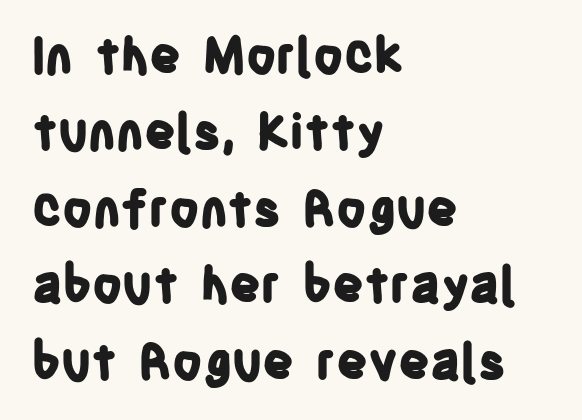
Students, note that the glyphs here touch the page at normal intervals. Is this a sans? Yes — the strokes have no serifs. This sample has the flowing, uneven cadence of proportional lettering. These lines are set flush left with a ragged right edge.
